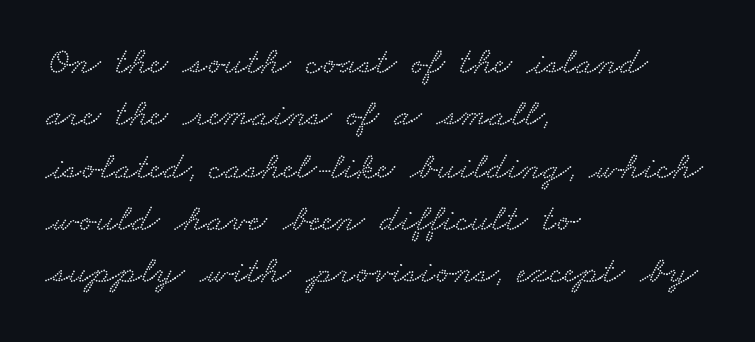
{"serif": "yes", "width": "wide", "stroke_contrast": "low", "x_height": "small", "monospaced": "no", "underline": "no", "align": "left", "line_spacing": "normal", "line_spacing_ratio": 1.34, "letter_spacing": "normal", "letter_spacing_em": 0.0, "glyph_px": 39}
